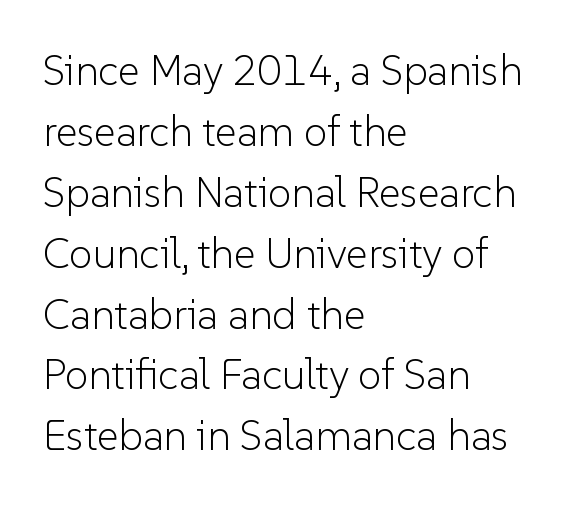
Q: Is the text bold? A: No.
Q: Is the text italic (slanted)? A: No, it is upright.
Q: Is the typeface a serif or a sans-serif typeface? A: Sans-serif.
Q: Is the text underlined? A: No.
Q: How is the paragraph aligned? A: Left-aligned.
Q: Is the spacing between letters normal or unusually wide? A: Normal.
Q: Is the spacing between lines tight, normal or loose? A: Normal.
Q: Width (condensed, normal, or wide)? A: Normal.
Q: Stroke contrast? A: Low.
Q: x-height? A: Medium.
Q: Monospaced? A: No.
